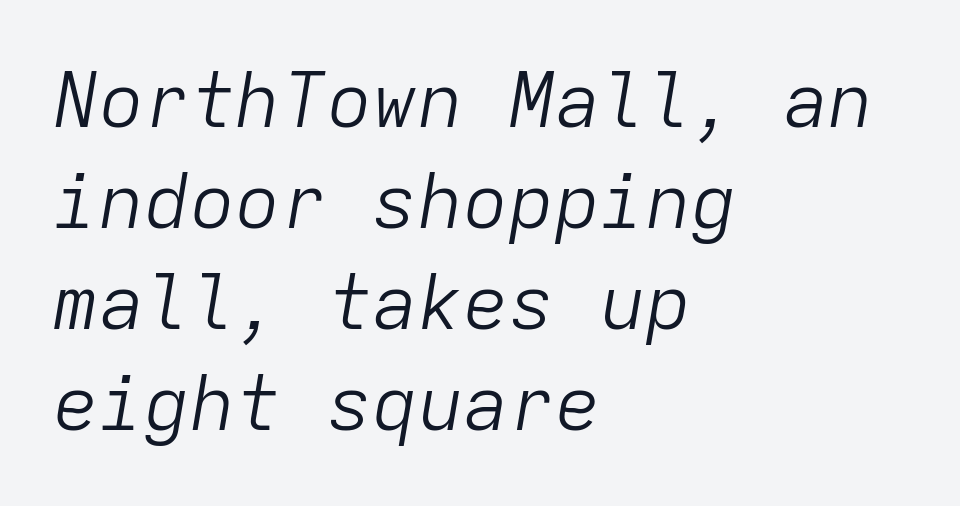
The image shows 76 px light type, italic (leaning right), monospaced; set left-aligned, normal line spacing (1.33x), normal letter spacing, not underlined; low stroke contrast and a medium x-height.
